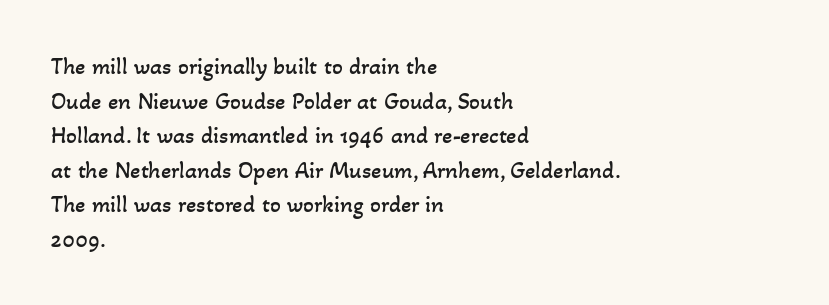
Q: Is the text bold? A: No.
Q: Is the text underlined? A: No.
Q: How is the paragraph aligned? A: Left-aligned.
Q: Is the spacing between letters normal or unusually wide? A: Normal.
Q: Is the spacing between lines tight, normal or loose? A: Normal.
